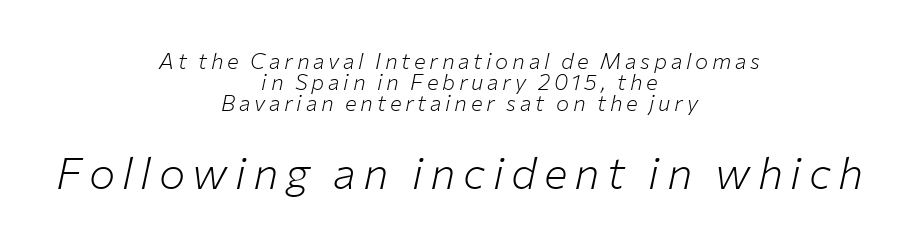
The image shows 44 px light type, italic (leaning right); set centered, tight line spacing (0.95x), not underlined; the second (bottom) block is 2.0x larger; low stroke contrast and a medium x-height.
